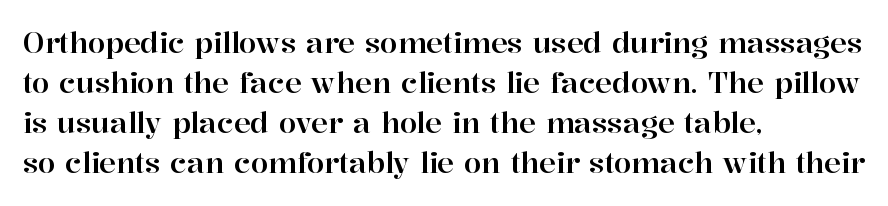
One glance says typical: line gaps are just what's usual. Letter spacing: default. Serifs: yes, visible at the terminals of the letterforms. The rendering uses natural spacing where letterforms have individual widths. Leftover space on each line is placed entirely after the last word. In terms of posture, this sample is upright.
